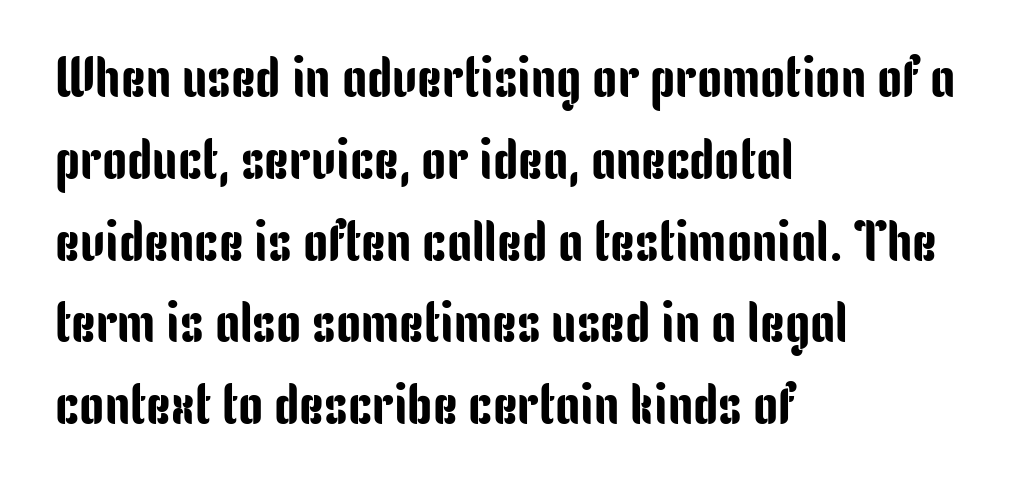
The image shows 56 px condensed sans-serif type, upright; set left-aligned, normal line spacing (1.46x), normal letter spacing, not underlined; low stroke contrast and a medium x-height.
